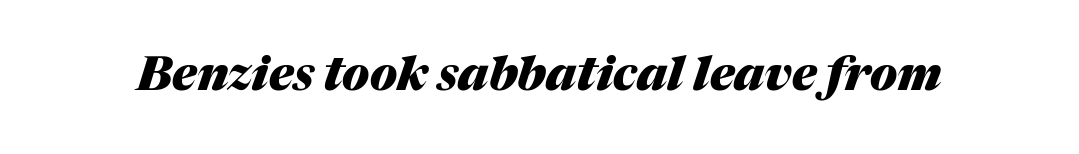
The image shows 47 px heavy type, italic (leaning right); set normal letter spacing, not underlined; medium stroke contrast and a medium x-height.
